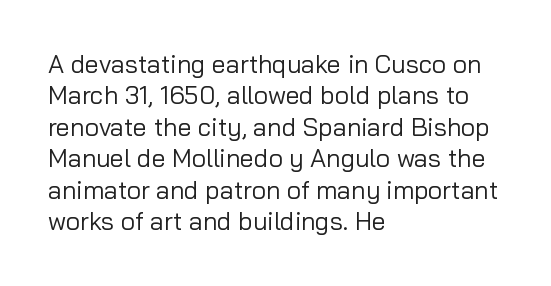
{"italic": "no", "bold": "no", "underline": "no", "align": "left", "line_spacing": "normal", "line_spacing_ratio": 1.26, "letter_spacing": "normal", "letter_spacing_em": 0.0, "glyph_px": 25}
